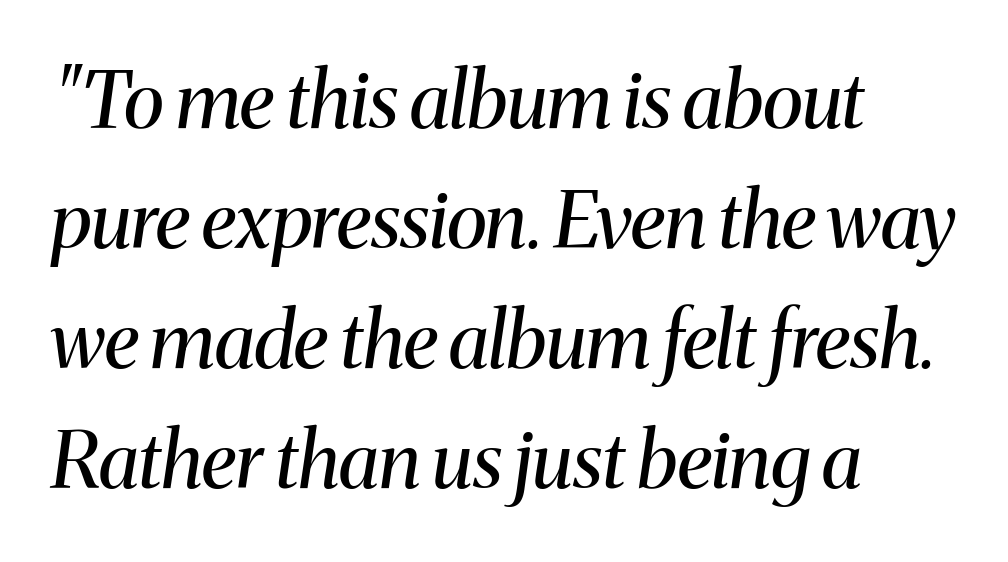
Q: Is the text bold? A: No.
Q: Is the text italic (slanted)? A: Yes, it leans right by about 8 degrees.
Q: Is the typeface a serif or a sans-serif typeface? A: Serif.
Q: Is the text underlined? A: No.
Q: How is the paragraph aligned? A: Left-aligned.
Q: Is the spacing between letters normal or unusually wide? A: Normal.
Q: Is the spacing between lines tight, normal or loose? A: Normal.
Q: Width (condensed, normal, or wide)? A: Normal.
Q: Stroke contrast? A: Medium.
Q: x-height? A: Medium.
Q: Monospaced? A: No.
